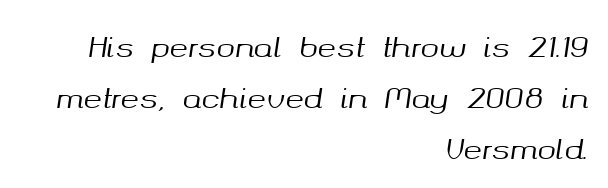
The image shows 28 px text type, italic (leaning right); set right-aligned, line spacing 1.82x, normal letter spacing, not underlined; medium stroke contrast and a medium x-height.
